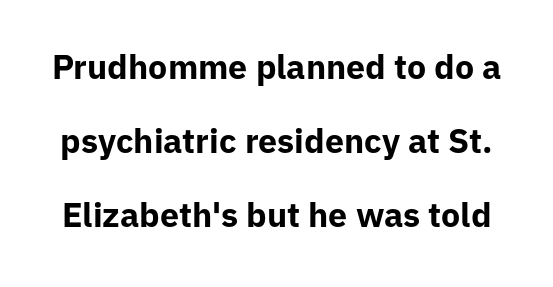
The image shows 34 px bold sans-serif type, upright; set loose line spacing (2.17x), normal letter spacing, not underlined; low stroke contrast and a medium x-height.
